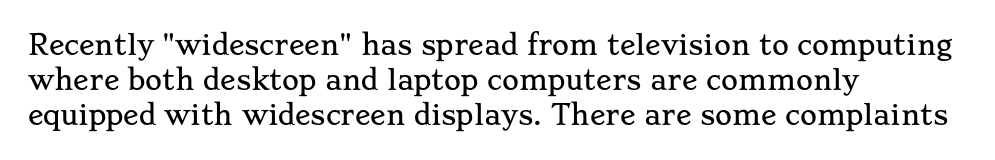
The image shows 26 px text type, upright; set left-aligned, normal line spacing (1.35x), normal letter spacing, not underlined.
